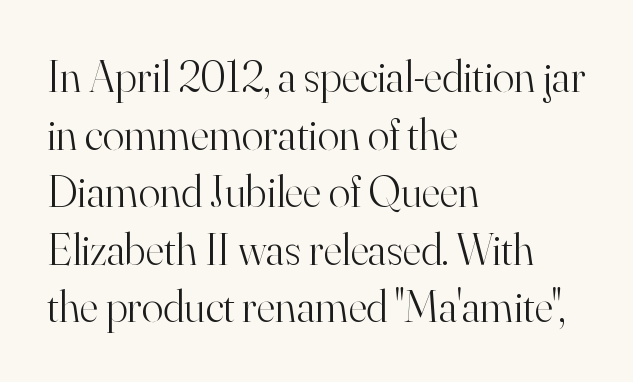
The image shows 45 px light serif type, upright; set left-aligned, normal line spacing (1.28x), normal letter spacing, not underlined; high stroke contrast and a small x-height.
